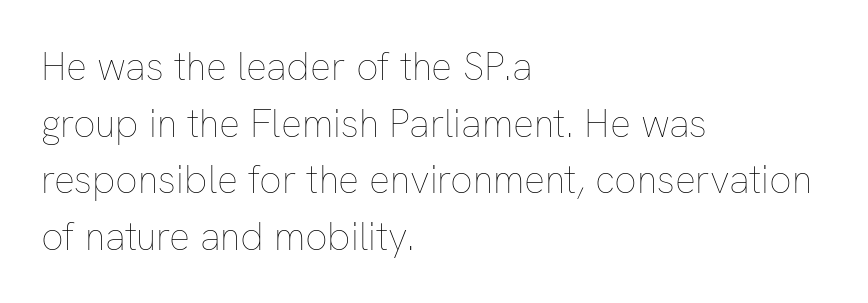
Q: Is the text bold? A: No.
Q: Is the text italic (slanted)? A: No, it is upright.
Q: Is the text underlined? A: No.
Q: How is the paragraph aligned? A: Left-aligned.
Q: Is the spacing between letters normal or unusually wide? A: Normal.
Q: Is the spacing between lines tight, normal or loose? A: Normal.
Q: Width (condensed, normal, or wide)? A: Normal.
Q: Stroke contrast? A: Low.
Q: x-height? A: Medium.
Q: Monospaced? A: No.
